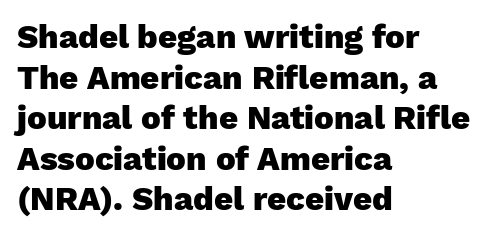
Q: Is the text bold? A: Yes.
Q: Is the text italic (slanted)? A: No, it is upright.
Q: Is the typeface a serif or a sans-serif typeface? A: Sans-serif.
Q: Is the text underlined? A: No.
Q: How is the paragraph aligned? A: Left-aligned.
Q: Is the spacing between letters normal or unusually wide? A: Normal.
Q: Width (condensed, normal, or wide)? A: Normal.
Q: Stroke contrast? A: Low.
Q: x-height? A: Medium.
Q: Monospaced? A: No.
